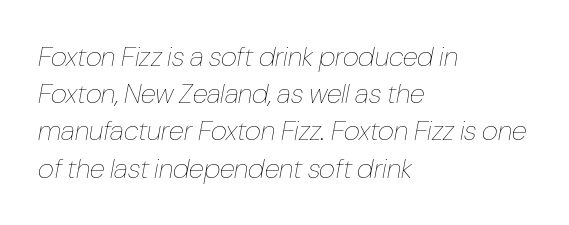
Q: Is the text bold? A: No.
Q: Is the text italic (slanted)? A: Yes, it leans right by about 10 degrees.
Q: Is the text underlined? A: No.
Q: How is the paragraph aligned? A: Left-aligned.
Q: Is the spacing between letters normal or unusually wide? A: Normal.
Q: Is the spacing between lines tight, normal or loose? A: Normal.
Q: Width (condensed, normal, or wide)? A: Condensed.
Q: Stroke contrast? A: Low.
Q: x-height? A: Medium.
Q: Monospaced? A: No.
